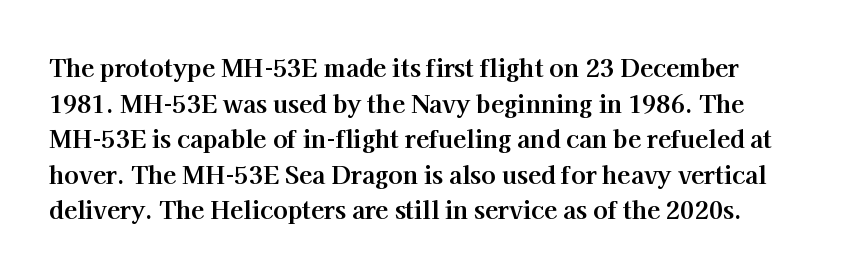
{"italic": "no", "bold": "yes", "underline": "no", "line_spacing": "normal", "line_spacing_ratio": 1.48, "letter_spacing": "normal", "letter_spacing_em": 0.0, "glyph_px": 24}
